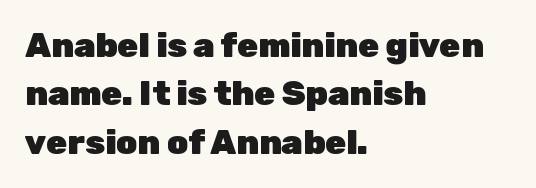
The image shows 34 px heavy sans-serif type, upright; set left-aligned, normal line spacing (1.42x), normal letter spacing, not underlined; low stroke contrast and a medium x-height.
